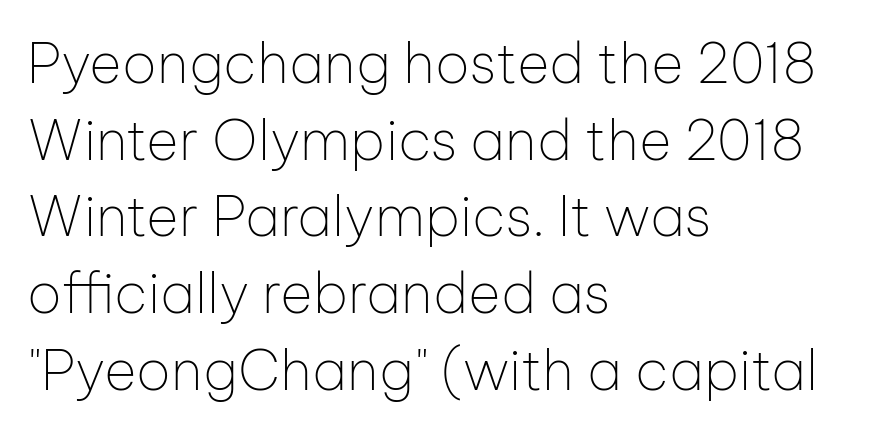
{"serif": "no", "italic": "no", "bold": "no", "weight": "thin", "width": "normal", "stroke_contrast": "low", "x_height": "medium", "monospaced": "no", "underline": "no", "align": "left", "line_spacing": "normal", "line_spacing_ratio": 1.37, "letter_spacing": "normal", "letter_spacing_em": 0.0, "glyph_px": 56}
